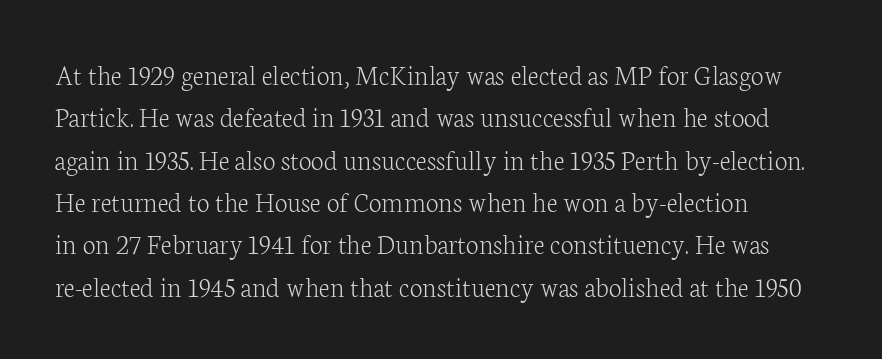
Q: Is the text bold? A: No.
Q: Is the text italic (slanted)? A: No, it is upright.
Q: Is the typeface a serif or a sans-serif typeface? A: Serif.
Q: Is the text underlined? A: No.
Q: How is the paragraph aligned? A: Left-aligned.
Q: Is the spacing between letters normal or unusually wide? A: Normal.
Q: Is the spacing between lines tight, normal or loose? A: Normal.
Q: Width (condensed, normal, or wide)? A: Normal.
Q: Stroke contrast? A: Low.
Q: x-height? A: Medium.
Q: Monospaced? A: No.
